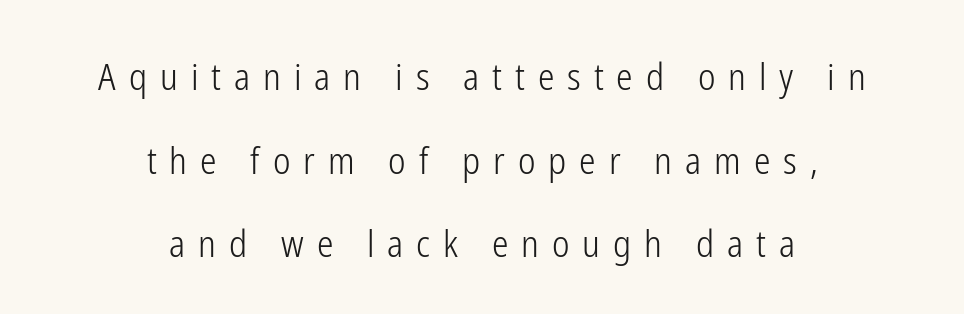
The image shows 37 px light, condensed sans-serif type, upright; set centered, loose line spacing (2.26x), unusually wide letter spacing (+0.35 em), not underlined; low stroke contrast and a medium x-height.
